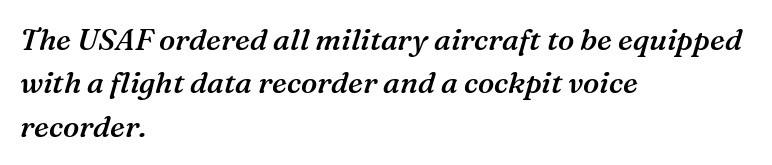
The image shows 30 px semibold serif type, italic (leaning right); set left-aligned, normal line spacing (1.45x), normal letter spacing, not underlined; medium stroke contrast and a medium x-height.
